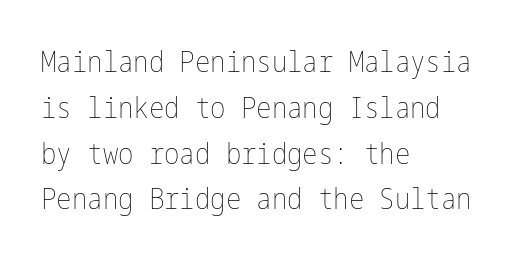
Q: Is the text bold? A: No.
Q: Is the text italic (slanted)? A: No, it is upright.
Q: Is the text underlined? A: No.
Q: How is the paragraph aligned? A: Left-aligned.
Q: Is the spacing between letters normal or unusually wide? A: Normal.
Q: Is the spacing between lines tight, normal or loose? A: Normal.
Q: Width (condensed, normal, or wide)? A: Condensed.
Q: Stroke contrast? A: Low.
Q: x-height? A: Medium.
